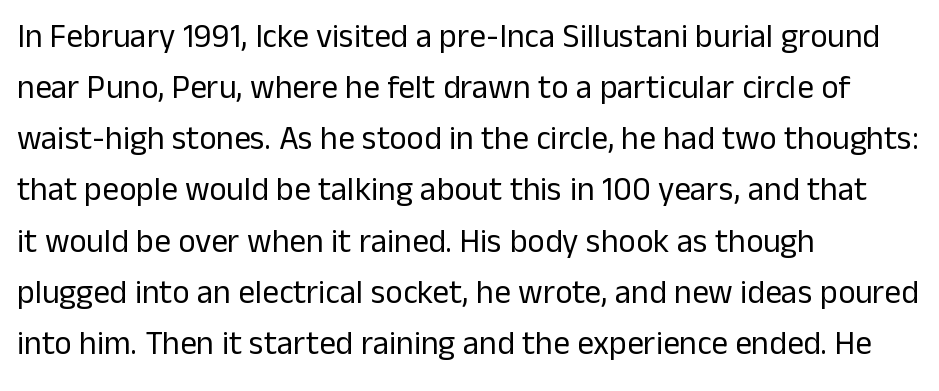
{"serif": "no", "italic": "no", "bold": "no", "weight": "regular", "width": "normal", "stroke_contrast": "low", "x_height": "medium", "monospaced": "no", "underline": "no", "align": "left", "line_spacing": "normal", "line_spacing_ratio": 1.55, "letter_spacing": "normal", "letter_spacing_em": 0.0, "glyph_px": 33}
